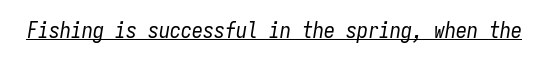
This rendering features underlined lettering. Tall strokes in this sample are angled rather than plumb. No letter is thick-stroked: the sample isn't bold. There is no visible air inserted between adjacent glyphs.
